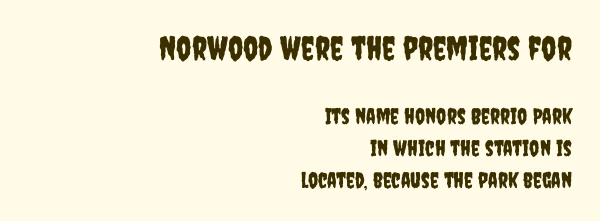
Tall strokes in this sample are plumb rather than angled. Do the characters align in a grid? No, the font is proportional. The emphasis by scale lands on block number one, above. Compared with a flush-left layout, this one pins lines to the opposite, right side. The horizontal fit of the characters is conventional and even. The space between consecutive lines is moderate.
